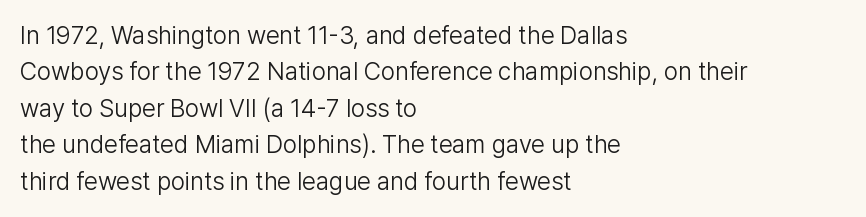
Q: Is the text bold? A: No.
Q: Is the text italic (slanted)? A: No, it is upright.
Q: Is the text underlined? A: No.
Q: How is the paragraph aligned? A: Left-aligned.
Q: Is the spacing between letters normal or unusually wide? A: Normal.
Q: Is the spacing between lines tight, normal or loose? A: Normal.
